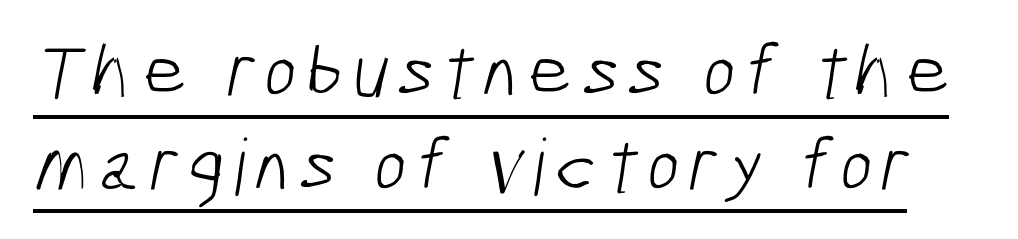
Think of a printed novel: that variable character pitch is what you see here. Type style note: lacks serifs. Compared with a typical body face, this is equally light or lighter still. Underlining? Definitely there.
